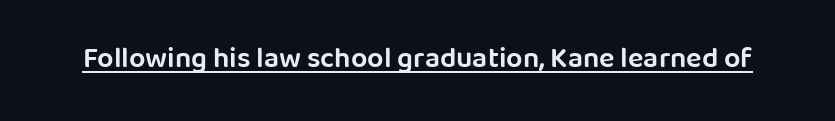
{"serif": "no", "italic": "no", "bold": "semi", "weight": "semibold", "width": "normal", "stroke_contrast": "low", "x_height": "large", "monospaced": "no", "underline": "yes", "letter_spacing": "normal", "letter_spacing_em": 0.0, "glyph_px": 29}
